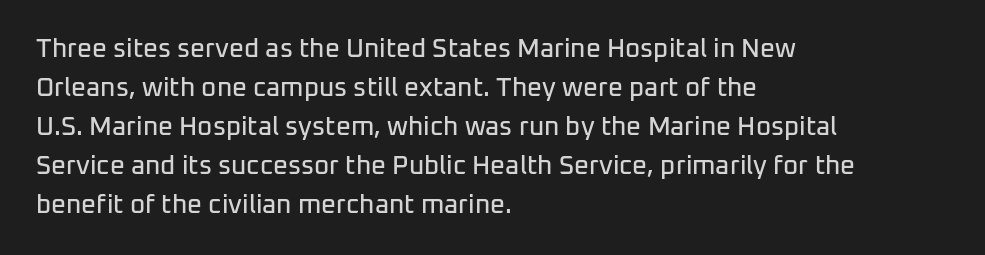
{"italic": "no", "underline": "no", "align": "left", "line_spacing": "normal", "line_spacing_ratio": 1.5, "letter_spacing": "normal", "letter_spacing_em": 0.0, "glyph_px": 26}
